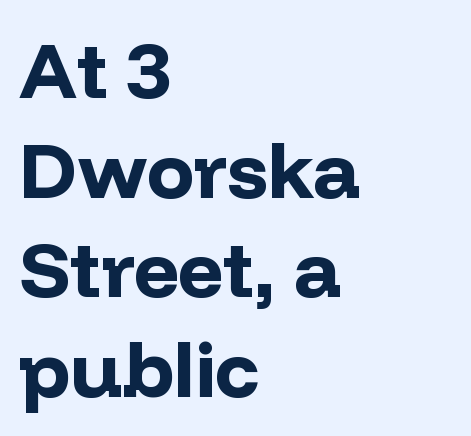
Q: Is the text bold? A: Yes.
Q: Is the text italic (slanted)? A: No, it is upright.
Q: Is the typeface a serif or a sans-serif typeface? A: Sans-serif.
Q: Is the text underlined? A: No.
Q: How is the paragraph aligned? A: Left-aligned.
Q: Is the spacing between letters normal or unusually wide? A: Normal.
Q: Is the spacing between lines tight, normal or loose? A: Normal.
Q: Width (condensed, normal, or wide)? A: Normal.
Q: Stroke contrast? A: Low.
Q: x-height? A: Medium.
Q: Monospaced? A: No.
